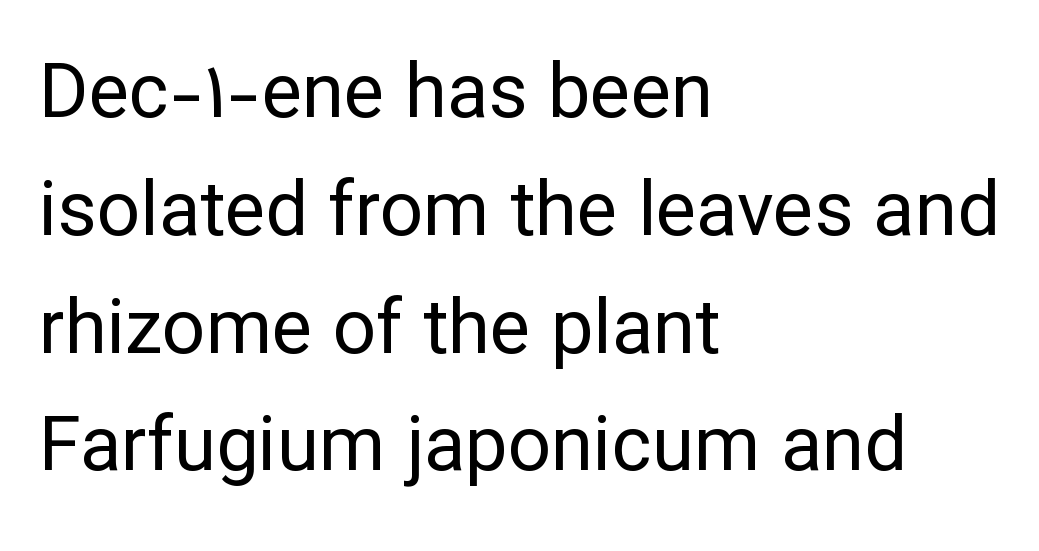
The image shows 76 px regular-weight sans-serif type, upright; set left-aligned, normal line spacing (1.55x), normal letter spacing, not underlined; low stroke contrast and a medium x-height.
